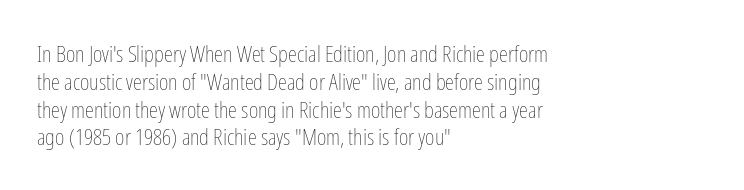
Italic: no, the glyphs are upright roman. Typeset ragged right — the left edge is the straight one. The gaps between neighbouring characters are ordinary and unremarkable. No letter is thick-stroked: the sample isn't bold. Lines of text with bare space underneath.
